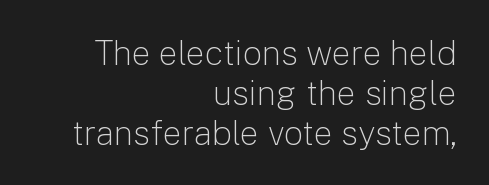
The image shows 34 px light sans-serif type, upright; set right-aligned, line spacing 1.17x, normal letter spacing, not underlined; low stroke contrast and a medium x-height.
